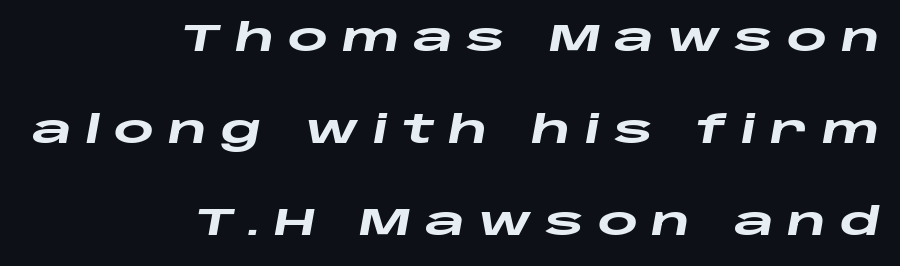
{"italic": "yes", "lean": "right", "slant_degrees": 10, "bold": "yes", "weight": "heavy", "width": "wide", "stroke_contrast": "low", "x_height": "large", "monospaced": "no", "underline": "no", "align": "right", "line_spacing": "loose", "line_spacing_ratio": 2.36, "letter_spacing": "wide", "letter_spacing_em": 0.34, "glyph_px": 39}
